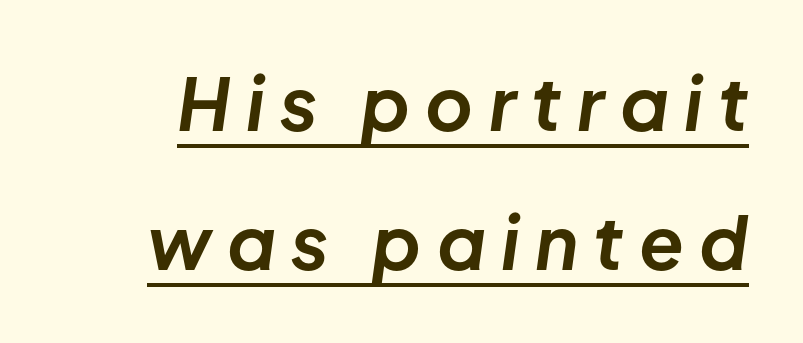
Has an underline been added? It has. Is this a fixed-width face? No — the glyphs have proportional, varying widths. Honestly, the rows look like they've been pulled way apart. In terms of weight, the rendering is a true, heavy bold. Slanted lettering throughout. Display-style spreading of the glyphs; the letterfit is very open.
